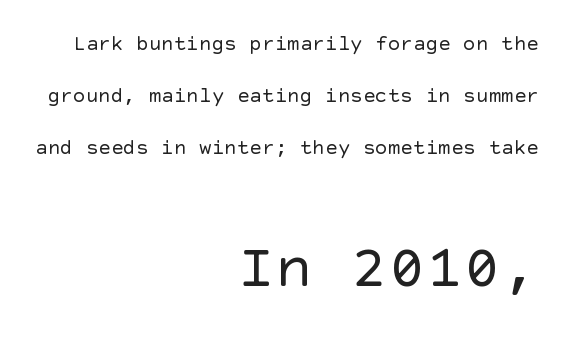
The image shows 63 px regular-weight sans-serif type, upright; set right-aligned, loose line spacing (2.48x), normal letter spacing, not underlined; the second (bottom) block is 3.0x larger; a large x-height.
